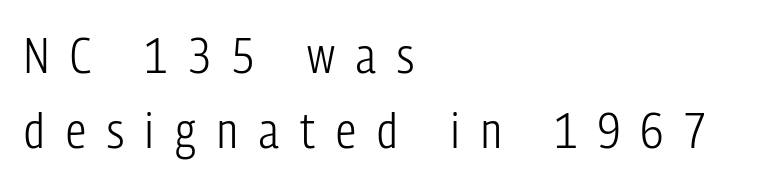
Q: Is the text bold? A: No.
Q: Is the text italic (slanted)? A: No, it is upright.
Q: Is the typeface a serif or a sans-serif typeface? A: Sans-serif.
Q: Is the text underlined? A: No.
Q: How is the paragraph aligned? A: Left-aligned.
Q: Is the spacing between letters normal or unusually wide? A: Unusually wide.
Q: Is the spacing between lines tight, normal or loose? A: Normal.
Q: Width (condensed, normal, or wide)? A: Condensed.
Q: Stroke contrast? A: Low.
Q: x-height? A: Medium.
Q: Monospaced? A: No.
